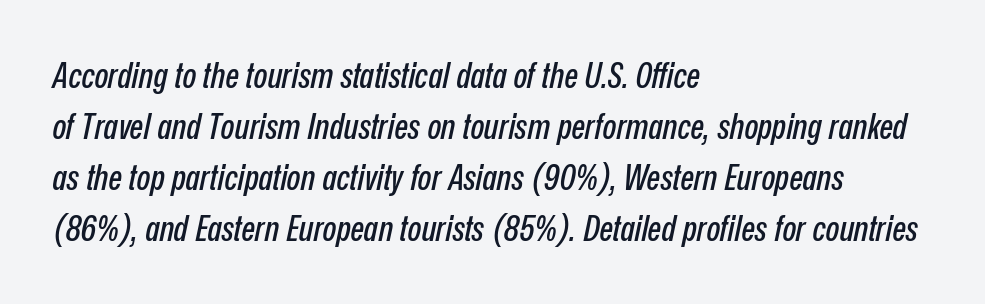
{"italic": "yes", "lean": "right", "slant_degrees": 12, "width": "condensed", "stroke_contrast": "low", "x_height": "medium", "monospaced": "no", "underline": "no", "align": "left", "line_spacing": "normal", "line_spacing_ratio": 1.42, "letter_spacing": "normal", "letter_spacing_em": 0.0, "glyph_px": 36}
